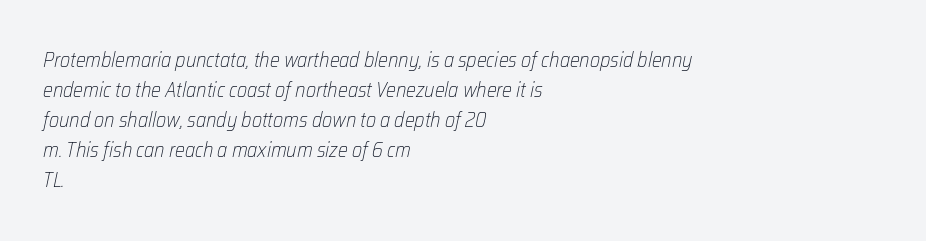
One glance says typical: line gaps are just what's usual. Each stroke keeps to a modest, everyday thickness or less. Layout note: lines flush left. The zone under the glyphs is completely vacant. This is oblique type, the kind used for emphasis or titles. These lines keep a tight, regular rhythm from letter to letter.
